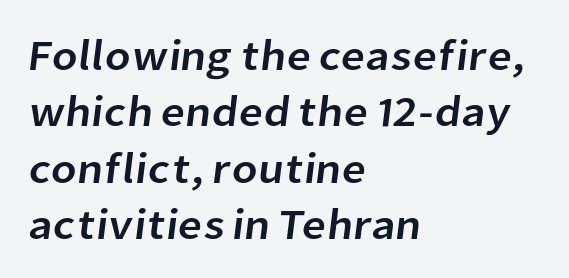
Q: Is the typeface a serif or a sans-serif typeface? A: Sans-serif.
Q: Is the text underlined? A: No.
Q: How is the paragraph aligned? A: Left-aligned.
Q: Is the spacing between letters normal or unusually wide? A: Normal.
Q: Is the spacing between lines tight, normal or loose? A: Normal.
Q: Width (condensed, normal, or wide)? A: Normal.
Q: Stroke contrast? A: Low.
Q: x-height? A: Medium.
Q: Monospaced? A: No.
